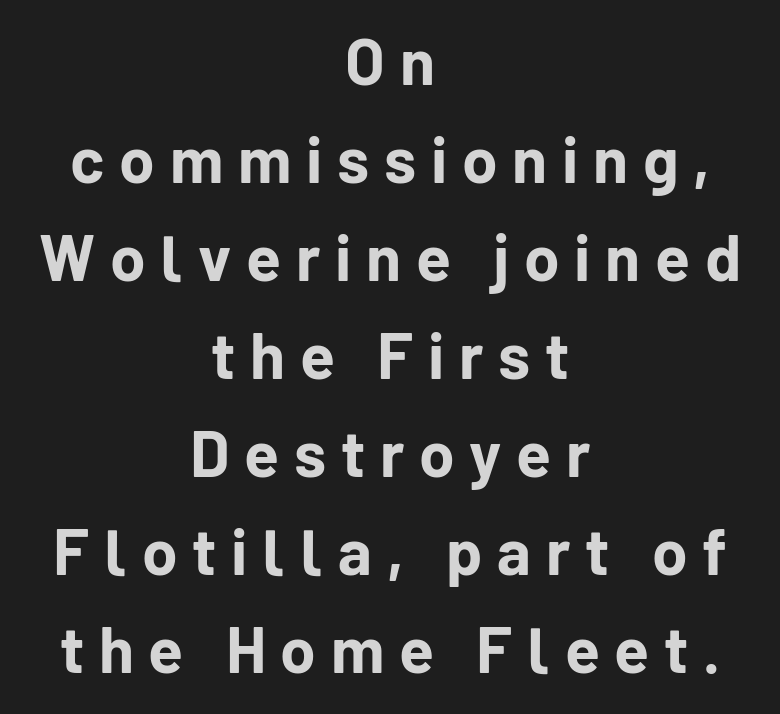
The rendering uses a moderate line-height, typical for paragraphs. The typography opts for an upright posture over an oblique one. The font family rendered here belongs to the sans-serif group. Bare-footed words on every line. Here the designer chose a conventional face with non-uniform glyph widths. Which margin do the lines hug? Neither — every line sits in the middle.
